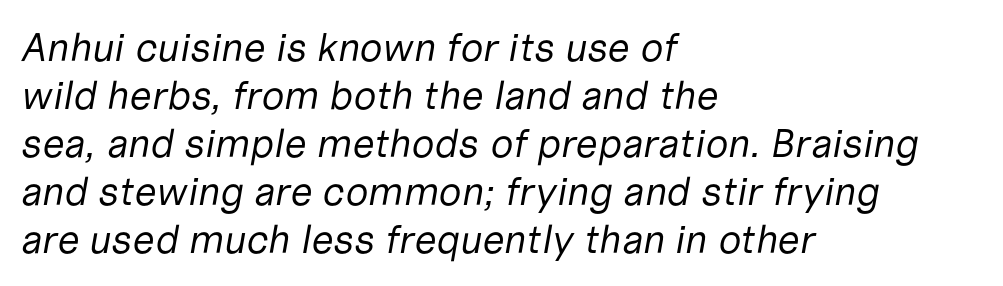
Think of a printed novel: that variable character pitch is what you see here. Does extra space separate the letters? No, they use regular spacing. Would a proofreader flag this as italicized? Yes. Heft: none added — not bold. The lines are quadded left. The baseline area is clear.
